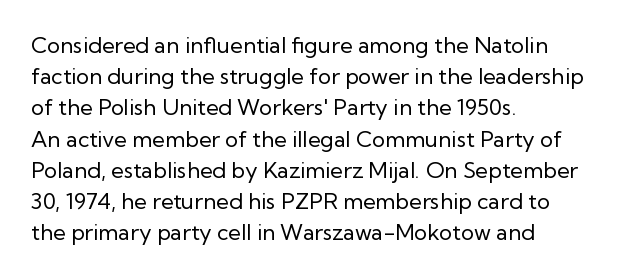
Every row of glyphs begins at an identical x-position on the left. The typesetting does not lean heavy: it is not bold. One glance says typical: line gaps are just what's usual. Underlining? Definitely not there.
